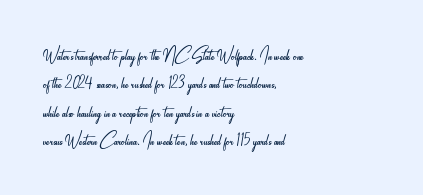
The image shows 23 px text type; set left-aligned, line spacing 1.23x, normal letter spacing, not underlined.
